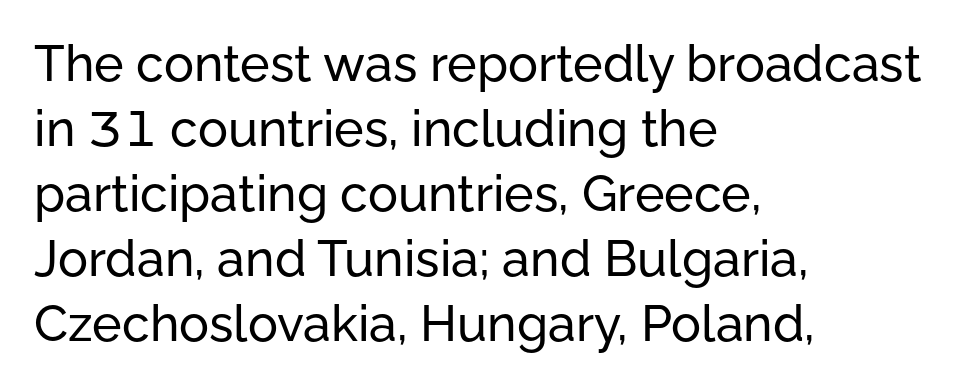
{"serif": "no", "italic": "no", "width": "normal", "stroke_contrast": "low", "x_height": "medium", "monospaced": "no", "underline": "no", "align": "left", "line_spacing": "normal", "line_spacing_ratio": 1.3, "letter_spacing": "normal", "letter_spacing_em": 0.0, "glyph_px": 50}
